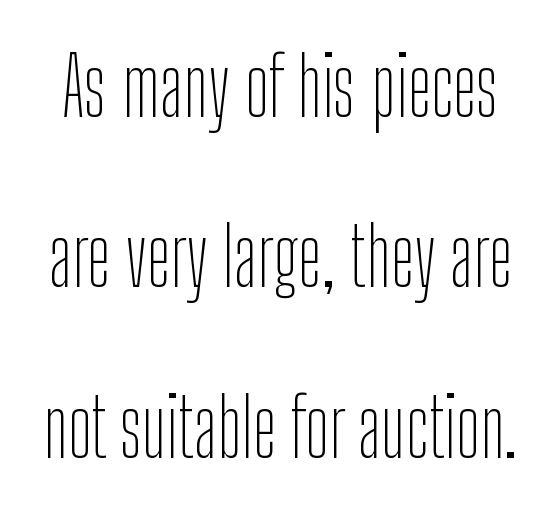
Q: Is the text bold? A: No.
Q: Is the text italic (slanted)? A: No, it is upright.
Q: Is the typeface a serif or a sans-serif typeface? A: Sans-serif.
Q: Is the text underlined? A: No.
Q: Is the spacing between letters normal or unusually wide? A: Normal.
Q: Is the spacing between lines tight, normal or loose? A: Loose.
Q: Width (condensed, normal, or wide)? A: Condensed.
Q: Stroke contrast? A: Low.
Q: x-height? A: Medium.
Q: Monospaced? A: No.
